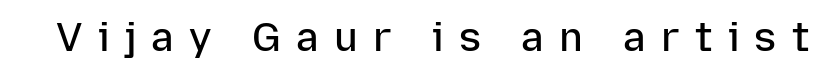
The image shows 40 px semibold sans-serif type, upright; set unusually wide letter spacing (+0.38 em), not underlined; low stroke contrast and a medium x-height.
